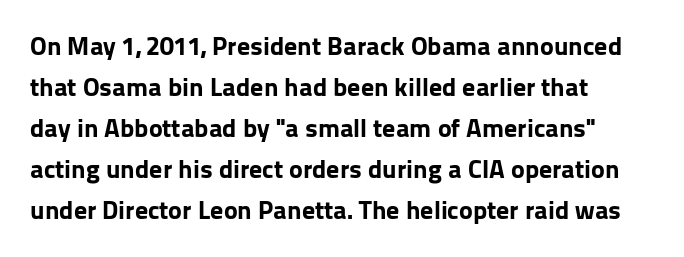
{"italic": "no", "bold": "yes", "underline": "no", "align": "left", "line_spacing": "normal", "line_spacing_ratio": 1.58, "letter_spacing": "normal", "letter_spacing_em": 0.0, "glyph_px": 26}
